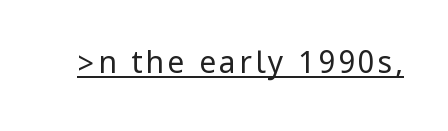
The image shows 30 px regular-weight, condensed sans-serif type, upright; set underlined; low stroke contrast.
